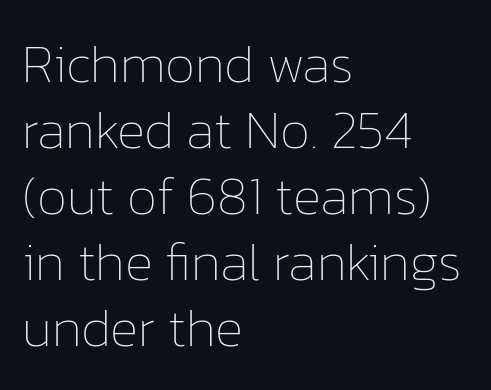
The typesetter chose a ragged-right arrangement here. Think of a printed novel: that variable character pitch is what you see here. Compared with typical body copy, the letter spacing here is the same. This is the regular roman posture of the typeface. Each row of text sits above clean, open space. Stroke mass is kept to a normal reading level or below.
